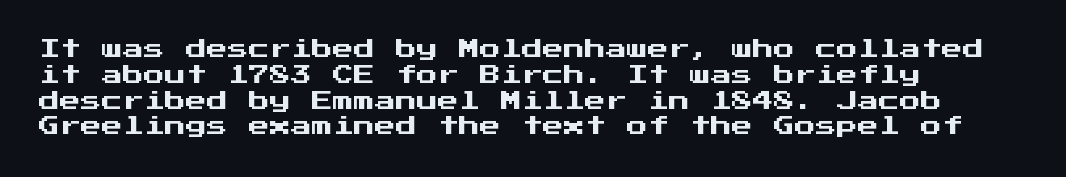
The image shows 21 px text type, upright; set left-aligned, line spacing 1.23x, normal letter spacing, not underlined.
